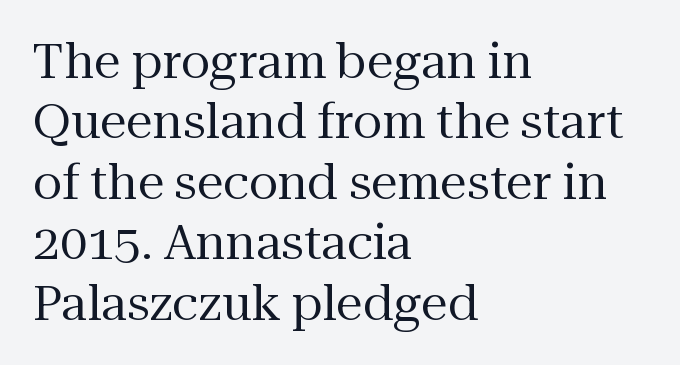
The image shows 48 px regular-weight serif type, upright; set left-aligned, normal line spacing (1.26x), normal letter spacing, not underlined; medium stroke contrast and a medium x-height.
